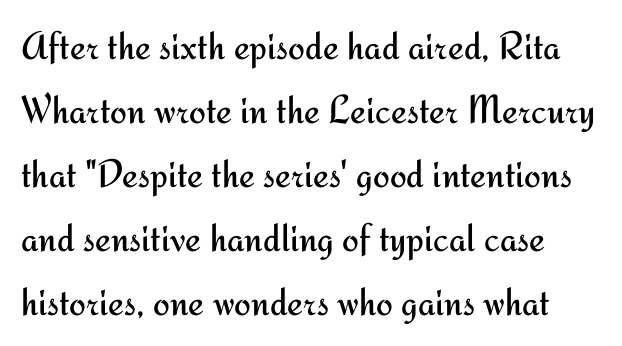
{"serif": "no", "italic": "no", "bold": "no", "weight": "regular", "width": "normal", "stroke_contrast": "medium", "x_height": "small", "monospaced": "no", "underline": "no", "line_spacing": "normal", "line_spacing_ratio": 1.6, "letter_spacing": "normal", "letter_spacing_em": 0.0, "glyph_px": 40}
